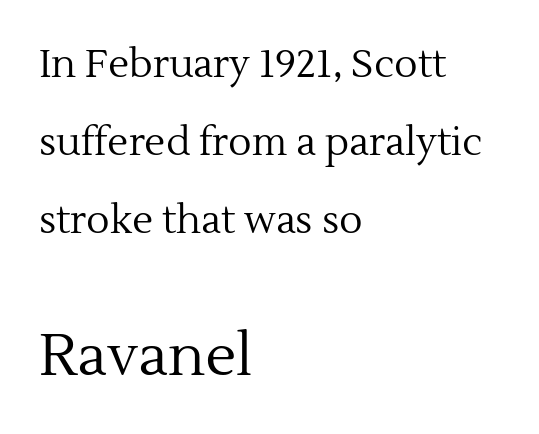
Q: Is the text bold? A: No.
Q: Is the text italic (slanted)? A: No, it is upright.
Q: Is the typeface a serif or a sans-serif typeface? A: Serif.
Q: Is the text underlined? A: No.
Q: How is the paragraph aligned? A: Left-aligned.
Q: Is the spacing between letters normal or unusually wide? A: Normal.
Q: Is the spacing between lines tight, normal or loose? A: Loose.
Q: Which block of text is set in a larger size, the first (top) or the second (bottom)? A: The second (bottom) one.
Q: Width (condensed, normal, or wide)? A: Normal.
Q: x-height? A: Medium.
Q: Monospaced? A: No.
